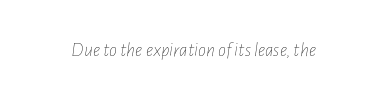
{"italic": "yes", "lean": "right", "slant_degrees": 7, "bold": "no", "underline": "no", "letter_spacing": "normal", "letter_spacing_em": 0.0, "glyph_px": 20}
